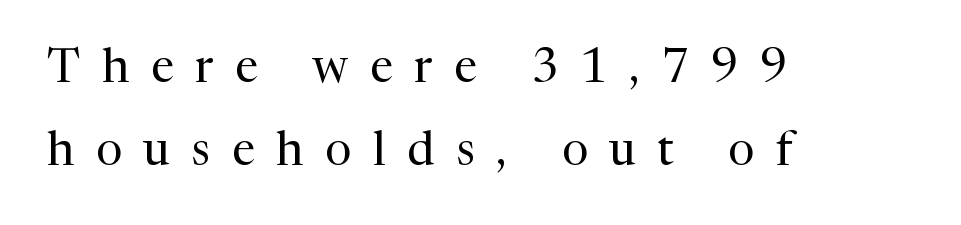
{"serif": "yes", "italic": "no", "bold": "no", "weight": "regular", "width": "normal", "stroke_contrast": "medium", "x_height": "medium", "monospaced": "no", "underline": "no", "align": "left", "line_spacing_ratio": 1.76, "letter_spacing": "wide", "letter_spacing_em": 0.46, "glyph_px": 47}
